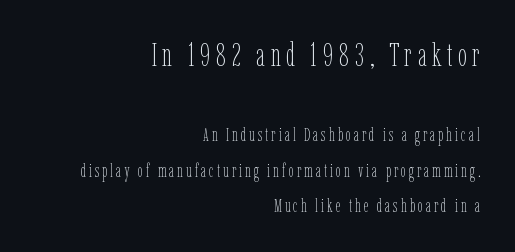
{"italic": "no", "bold": "no", "weight": "thin", "width": "condensed", "stroke_contrast": "low", "x_height": "medium", "monospaced": "no", "underline": "no", "align": "right", "line_spacing": "loose", "line_spacing_ratio": 1.96, "larger_block": "first", "size_ratio": 1.78, "glyph_px": 32}
